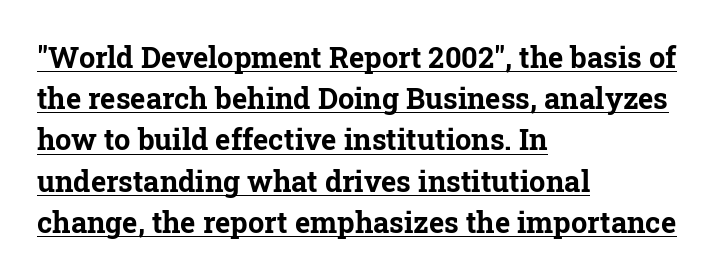
Do the characters align in a grid? No, the font is proportional. The passage shown is underscored from start to finish. A classic flush-left, rag-right setting is used for this passage. Compared with typical body copy, the letter spacing here is the same. Vertical strokes here are truly vertical. Vertical spacing — default.
